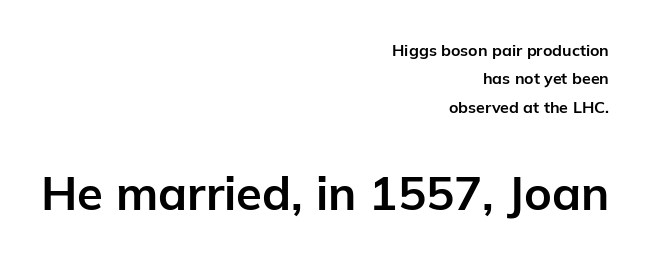
The image shows 47 px bold sans-serif type, upright; set right-aligned, line spacing 1.78x, normal letter spacing, not underlined; the second (bottom) block is 2.94x larger; low stroke contrast and a medium x-height.
